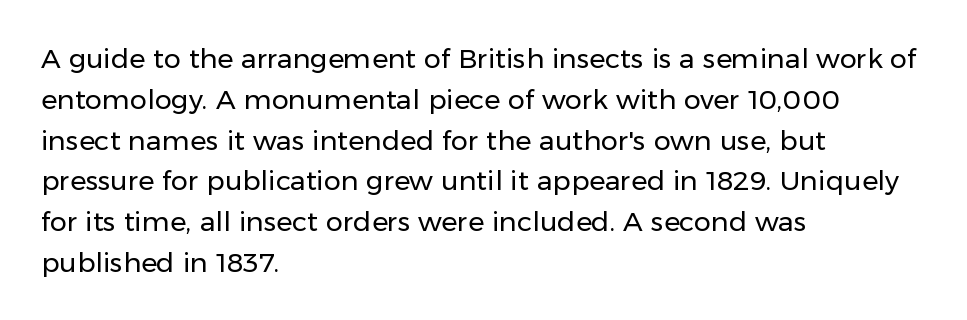
Q: Is the text bold? A: No.
Q: Is the text italic (slanted)? A: No, it is upright.
Q: Is the text underlined? A: No.
Q: How is the paragraph aligned? A: Left-aligned.
Q: Is the spacing between letters normal or unusually wide? A: Normal.
Q: Is the spacing between lines tight, normal or loose? A: Normal.
